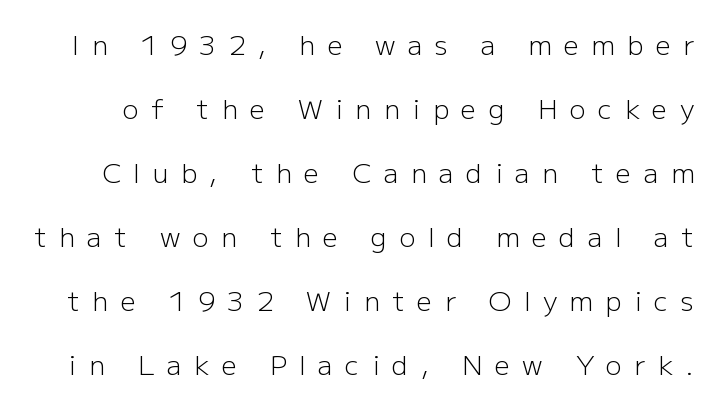
{"italic": "no", "bold": "no", "underline": "no", "line_spacing": "loose", "line_spacing_ratio": 2.37, "letter_spacing": "wide", "letter_spacing_em": 0.46, "glyph_px": 27}
